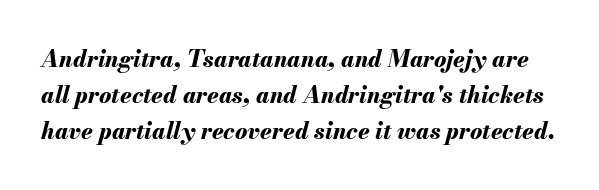
Q: Is the text bold? A: Yes.
Q: Is the text italic (slanted)? A: Yes, it leans right by about 13 degrees.
Q: Is the text underlined? A: No.
Q: Is the spacing between letters normal or unusually wide? A: Normal.
Q: Is the spacing between lines tight, normal or loose? A: Normal.
